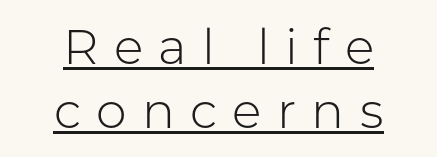
Q: Is the text bold? A: No.
Q: Is the text italic (slanted)? A: No, it is upright.
Q: Is the typeface a serif or a sans-serif typeface? A: Sans-serif.
Q: Is the text underlined? A: Yes.
Q: How is the paragraph aligned? A: Centered.
Q: Is the spacing between letters normal or unusually wide? A: Unusually wide.
Q: Is the spacing between lines tight, normal or loose? A: Normal.
Q: Width (condensed, normal, or wide)? A: Normal.
Q: Stroke contrast? A: Low.
Q: x-height? A: Medium.
Q: Monospaced? A: No.
